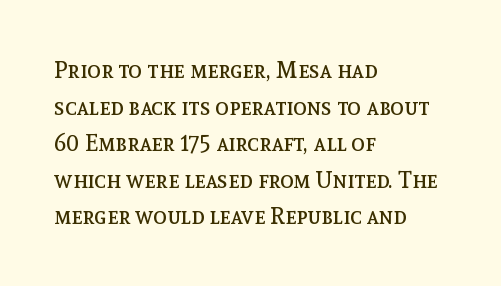
Q: Is the text bold? A: No.
Q: Is the text italic (slanted)? A: No, it is upright.
Q: Is the text underlined? A: No.
Q: How is the paragraph aligned? A: Left-aligned.
Q: Is the spacing between letters normal or unusually wide? A: Normal.
Q: Is the spacing between lines tight, normal or loose? A: Normal.
